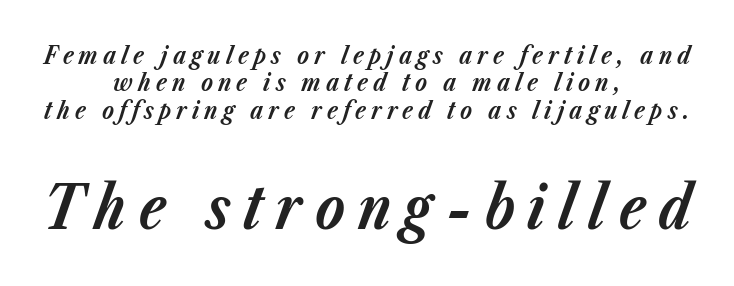
The image shows 60 px bold type, italic (leaning right); set centered, tight line spacing (1.14x), unusually wide letter spacing (+0.21 em), not underlined; the second (bottom) block is 2.5x larger; low stroke contrast and a medium x-height.
